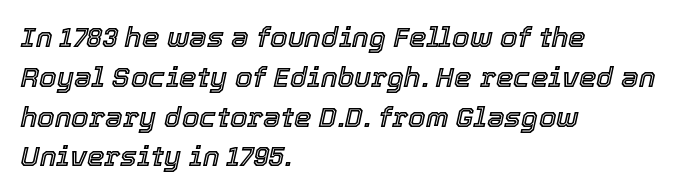
Q: Is the text italic (slanted)? A: Yes, it leans right by about 12 degrees.
Q: Is the text underlined? A: No.
Q: How is the paragraph aligned? A: Left-aligned.
Q: Is the spacing between letters normal or unusually wide? A: Normal.
Q: Is the spacing between lines tight, normal or loose? A: Normal.
Q: Width (condensed, normal, or wide)? A: Normal.
Q: x-height? A: Medium.
Q: Monospaced? A: No.
